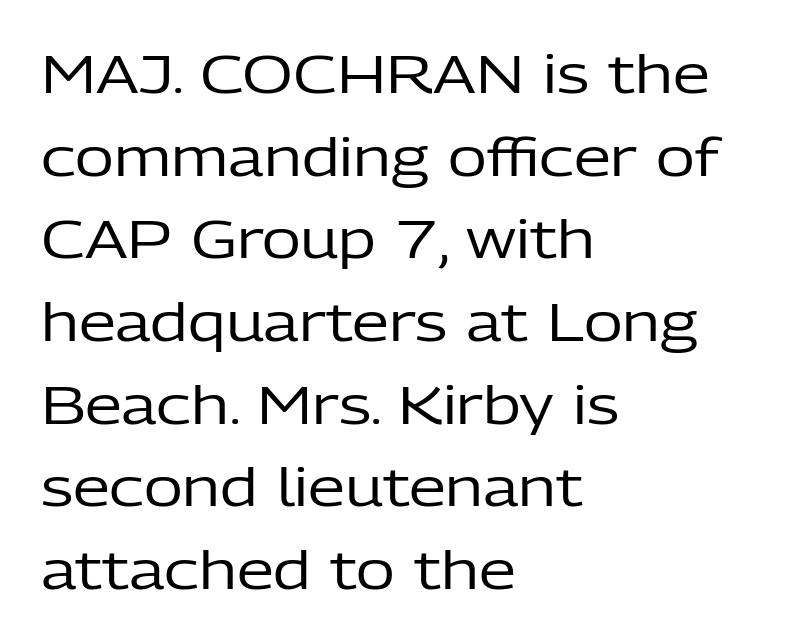
The image shows 53 px regular-weight sans-serif type, upright; set left-aligned, normal line spacing (1.56x), normal letter spacing, not underlined; low stroke contrast and a medium x-height.
